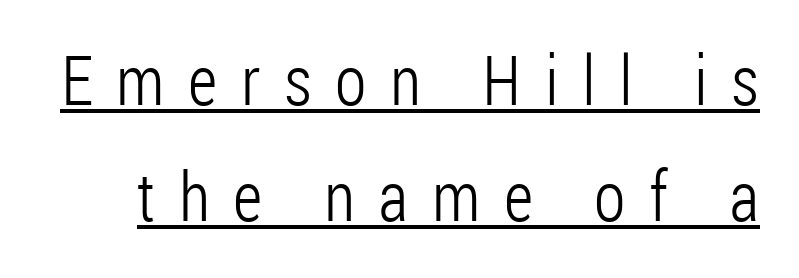
The image shows 69 px light, condensed sans-serif type, upright; set normal line spacing (1.68x), unusually wide letter spacing (+0.34 em), underlined; low stroke contrast and a medium x-height.
